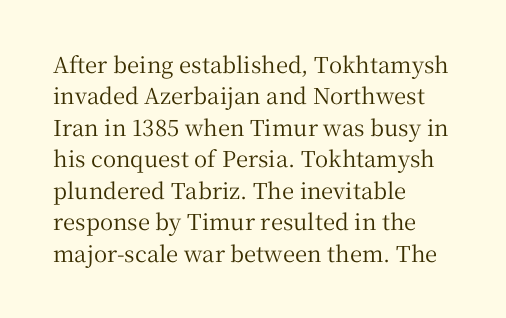
The image shows 22 px text type, upright; set left-aligned, normal line spacing (1.43x), normal letter spacing, not underlined.
